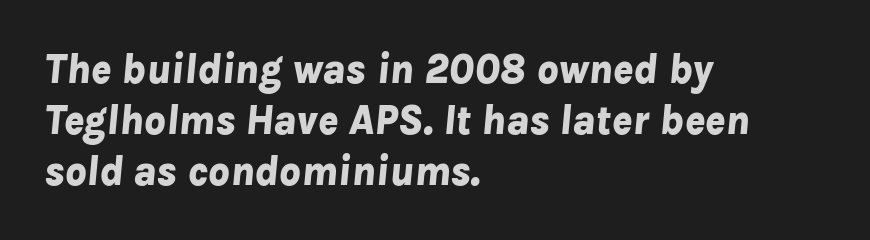
{"italic": "yes", "lean": "right", "slant_degrees": 8, "bold": "yes", "weight": "bold", "width": "normal", "stroke_contrast": "low", "x_height": "medium", "monospaced": "no", "underline": "no", "align": "left", "line_spacing_ratio": 1.21, "letter_spacing": "normal", "letter_spacing_em": 0.0, "glyph_px": 42}
